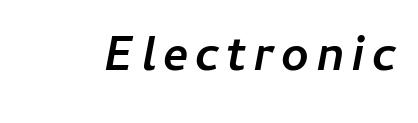
The image shows 48 px semibold type, italic (leaning right); set not underlined; low stroke contrast and a medium x-height.
